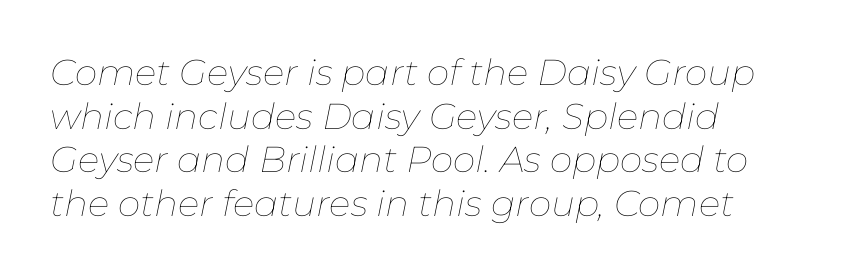
{"italic": "yes", "lean": "right", "slant_degrees": 11, "bold": "no", "weight": "thin", "width": "normal", "stroke_contrast": "low", "x_height": "medium", "monospaced": "no", "underline": "no", "align": "left", "line_spacing_ratio": 1.21, "letter_spacing": "normal", "letter_spacing_em": 0.0, "glyph_px": 36}
